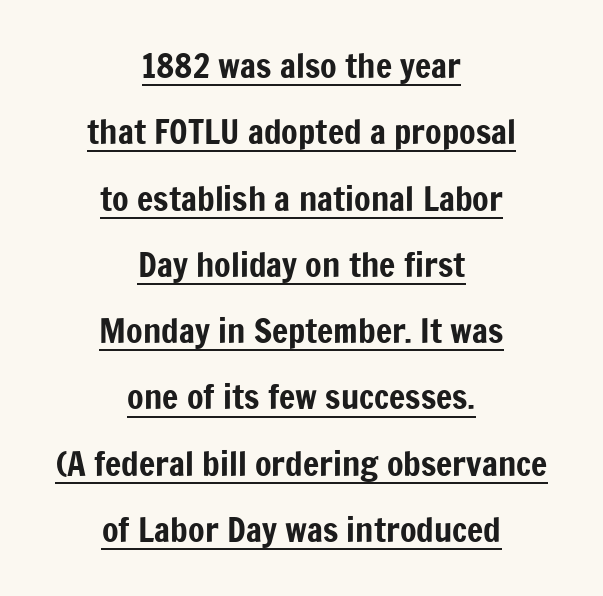
Q: Is the text italic (slanted)? A: No, it is upright.
Q: Is the typeface a serif or a sans-serif typeface? A: Sans-serif.
Q: Is the text underlined? A: Yes.
Q: How is the paragraph aligned? A: Centered.
Q: Is the spacing between letters normal or unusually wide? A: Normal.
Q: Is the spacing between lines tight, normal or loose? A: Loose.
Q: Width (condensed, normal, or wide)? A: Condensed.
Q: Stroke contrast? A: Low.
Q: x-height? A: Medium.
Q: Monospaced? A: No.
